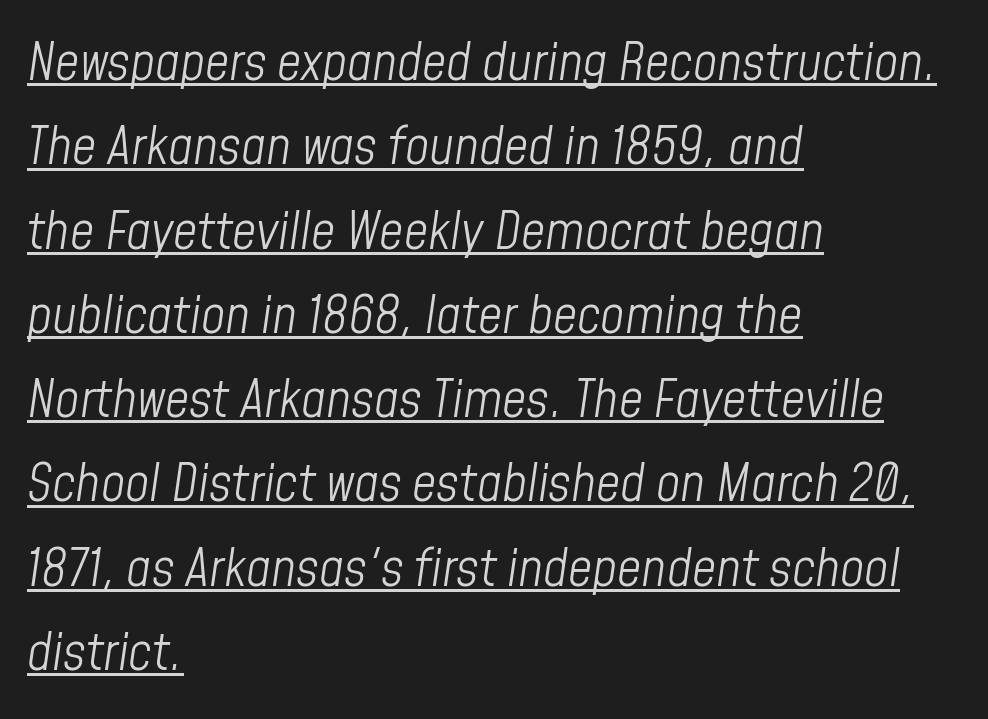
The image shows 53 px light, condensed type, italic (leaning right); set left-aligned, normal line spacing (1.59x), normal letter spacing, underlined; low stroke contrast and a medium x-height.
